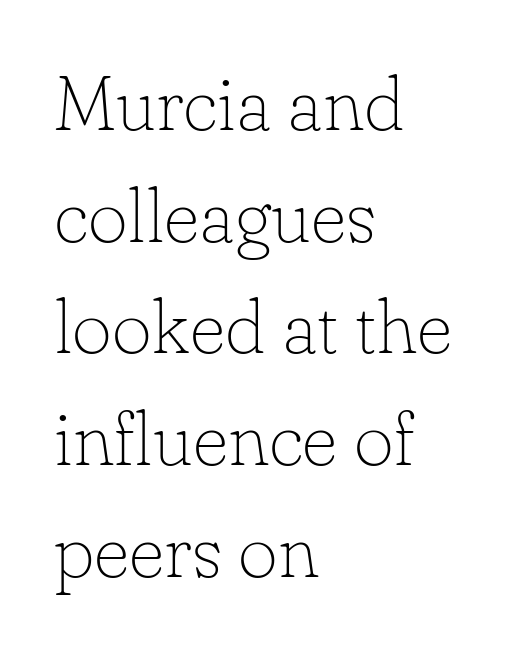
The lines sit at an ordinary, default distance from one another. Here the designer chose a conventional face with non-uniform glyph widths. Heft: none added — not bold. Typographically, this falls in the serif category. You could call the tracking neutral — neither tight nor loose.
